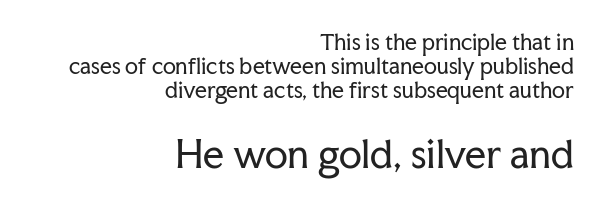
Q: Is the text bold? A: No.
Q: Is the text italic (slanted)? A: No, it is upright.
Q: Is the typeface a serif or a sans-serif typeface? A: Serif.
Q: Is the text underlined? A: No.
Q: How is the paragraph aligned? A: Right-aligned.
Q: Is the spacing between letters normal or unusually wide? A: Normal.
Q: Is the spacing between lines tight, normal or loose? A: Tight.
Q: Which block of text is set in a larger size, the first (top) or the second (bottom)? A: The second (bottom) one.
Q: Width (condensed, normal, or wide)? A: Normal.
Q: Stroke contrast? A: Low.
Q: x-height? A: Medium.
Q: Monospaced? A: No.
